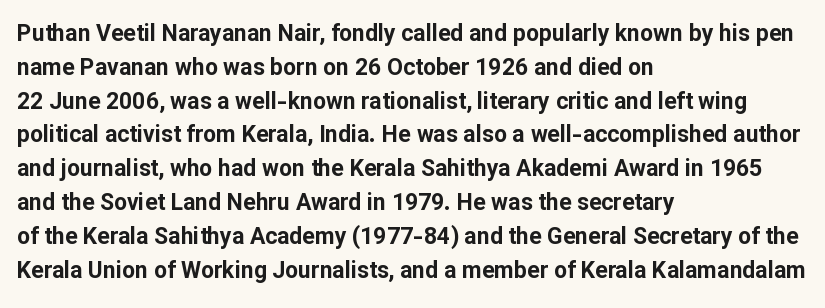
Q: Is the text bold? A: Yes.
Q: Is the text italic (slanted)? A: No, it is upright.
Q: Is the text underlined? A: No.
Q: How is the paragraph aligned? A: Left-aligned.
Q: Is the spacing between letters normal or unusually wide? A: Normal.
Q: Is the spacing between lines tight, normal or loose? A: Normal.
